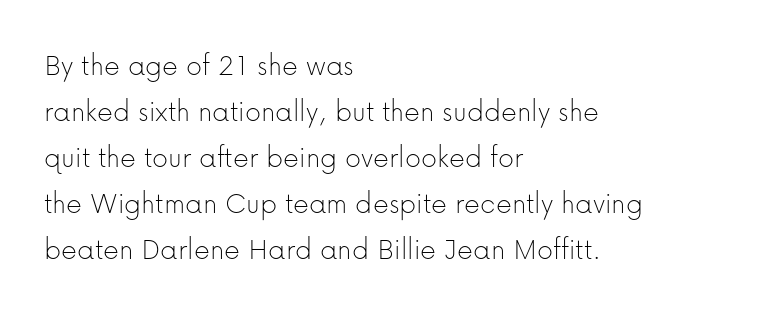
Q: Is the text bold? A: No.
Q: Is the text italic (slanted)? A: No, it is upright.
Q: Is the typeface a serif or a sans-serif typeface? A: Sans-serif.
Q: Is the text underlined? A: No.
Q: How is the paragraph aligned? A: Left-aligned.
Q: Is the spacing between letters normal or unusually wide? A: Normal.
Q: Is the spacing between lines tight, normal or loose? A: Normal.
Q: Width (condensed, normal, or wide)? A: Normal.
Q: Stroke contrast? A: Low.
Q: x-height? A: Medium.
Q: Monospaced? A: No.
